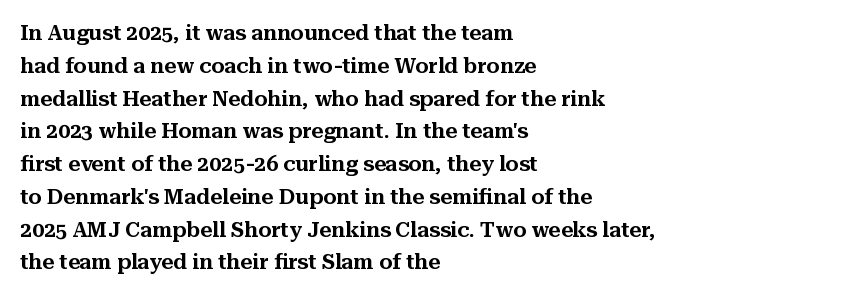
The image shows 21 px text type, upright; set left-aligned, normal line spacing (1.56x), normal letter spacing, not underlined.
